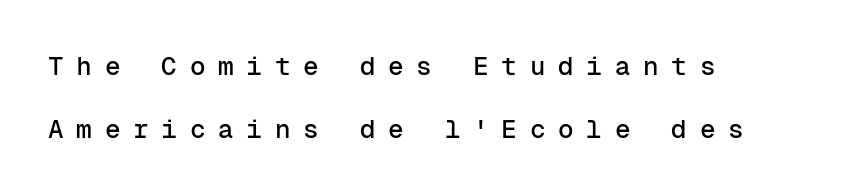
The image shows 26 px text type, upright; set left-aligned, loose line spacing (2.44x), unusually wide letter spacing (+0.49 em), not underlined.
